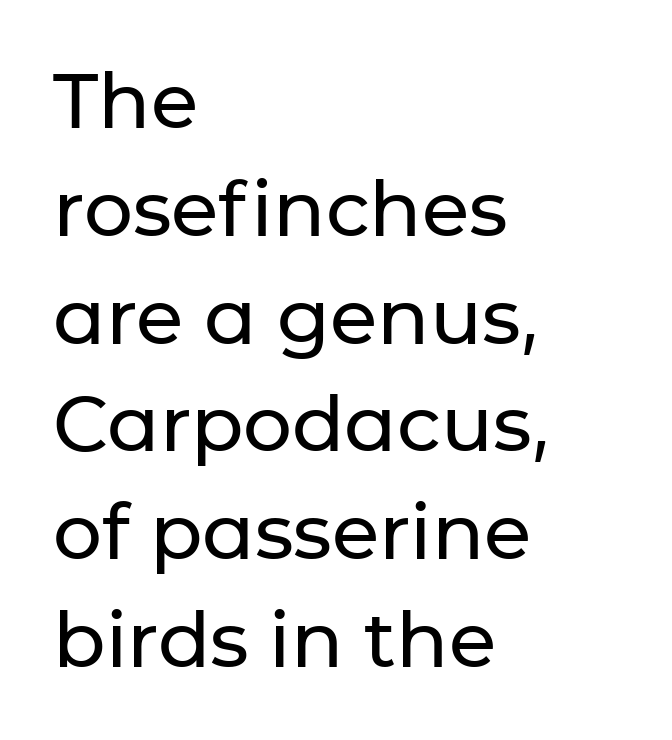
The space between consecutive lines is moderate. The passage shown is not underscored anywhere. The face used here is a sans, in the tradition of grotesques and geometrics. Observe the ordinary spacing: letters are neighbours, not strangers. The lettering stays uniformly vertical, giving the passage a roman look.
